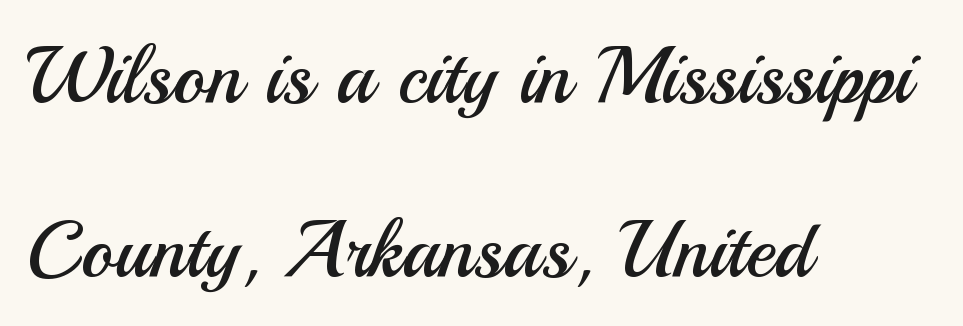
The image shows 79 px regular-weight sans-serif type; set left-aligned, loose line spacing (2.2x), normal letter spacing, not underlined; medium stroke contrast and a small x-height.
